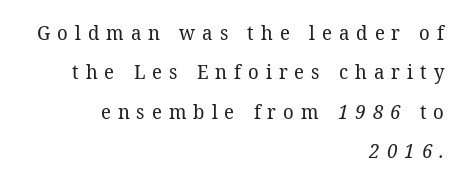
The image shows 20 px text type; set right-aligned, loose line spacing (1.97x), unusually wide letter spacing (+0.35 em), not underlined.
